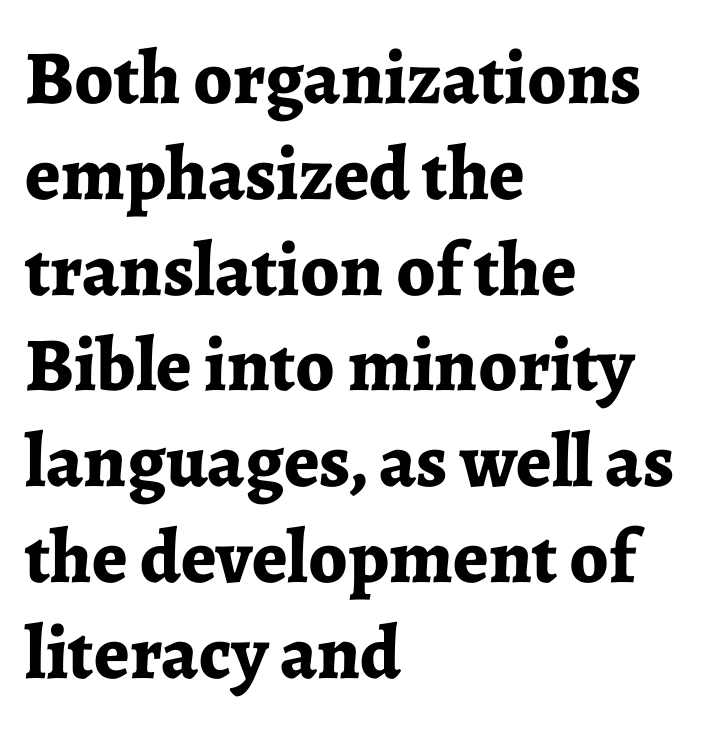
Q: Is the text bold? A: Yes.
Q: Is the text italic (slanted)? A: No, it is upright.
Q: Is the typeface a serif or a sans-serif typeface? A: Serif.
Q: Is the text underlined? A: No.
Q: How is the paragraph aligned? A: Left-aligned.
Q: Is the spacing between letters normal or unusually wide? A: Normal.
Q: Is the spacing between lines tight, normal or loose? A: Normal.
Q: Width (condensed, normal, or wide)? A: Normal.
Q: Stroke contrast? A: Low.
Q: x-height? A: Medium.
Q: Monospaced? A: No.
